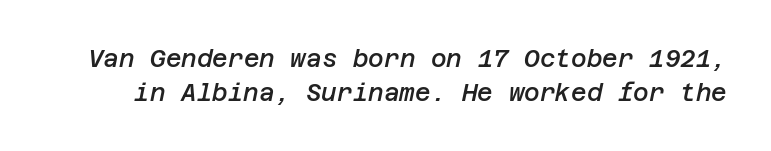
The glyphs look as if they've been sheared to an angle. This rendering leaves character spacing at its baseline value. The lines sit at an ordinary, default distance from one another. Just letters on the line, the space beneath them empty. These lines carry some extra weight — a demibold, not a full bold.
